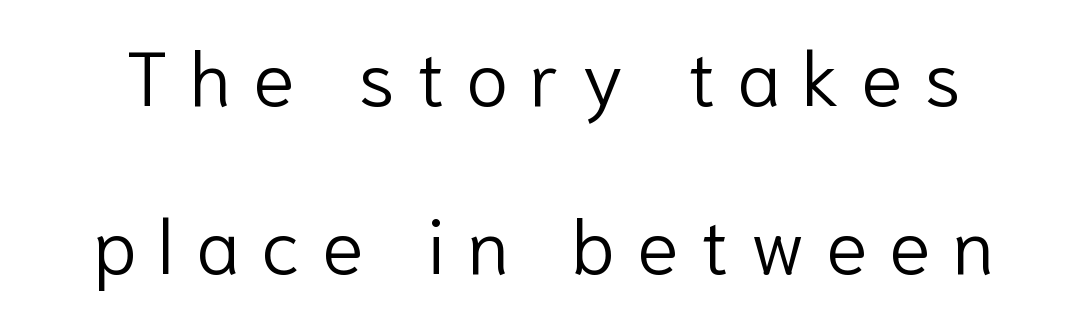
Q: Is the text bold? A: No.
Q: Is the text italic (slanted)? A: No, it is upright.
Q: Is the typeface a serif or a sans-serif typeface? A: Sans-serif.
Q: Is the text underlined? A: No.
Q: Is the spacing between letters normal or unusually wide? A: Unusually wide.
Q: Is the spacing between lines tight, normal or loose? A: Loose.
Q: Width (condensed, normal, or wide)? A: Normal.
Q: Stroke contrast? A: Low.
Q: x-height? A: Medium.
Q: Monospaced? A: No.
